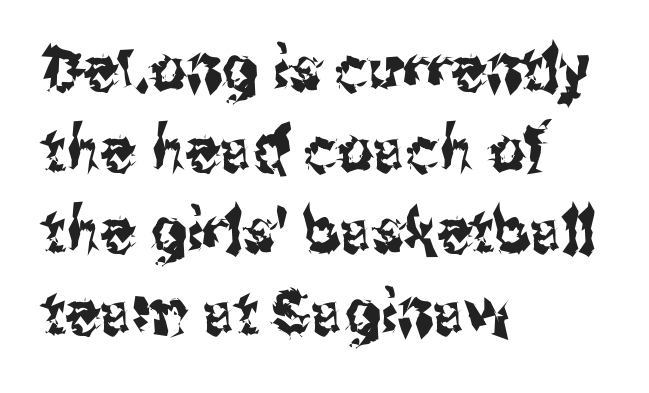
Casual observation: everything's shoved over to the left. Does the lettering tilt? It doesn't — this is upright. The designer left line spacing at the default. The face used here is proportionally spaced, like ordinary book or web type.
